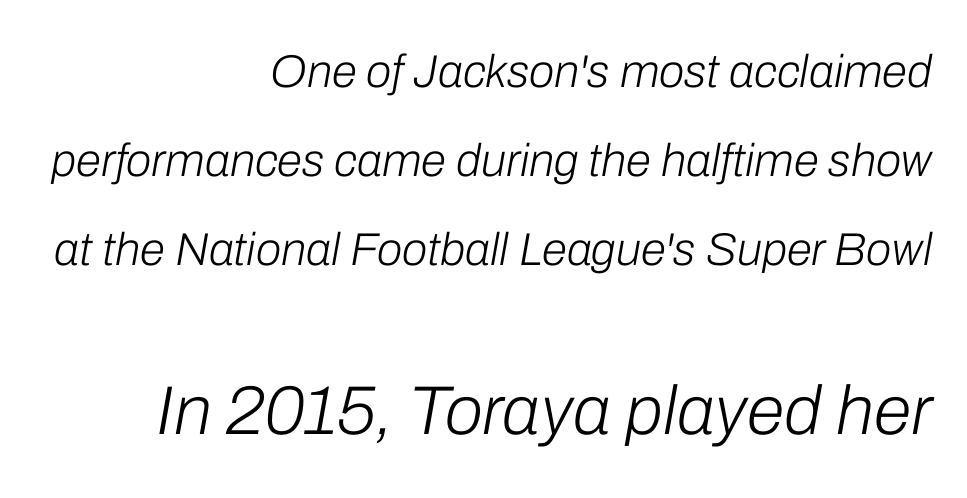
{"italic": "yes", "lean": "right", "slant_degrees": 10, "bold": "no", "weight": "light", "width": "normal", "stroke_contrast": "low", "x_height": "medium", "monospaced": "no", "underline": "no", "align": "right", "line_spacing": "loose", "line_spacing_ratio": 1.93, "letter_spacing": "normal", "letter_spacing_em": 0.0, "larger_block": "second", "size_ratio": 1.5, "glyph_px": 69}
